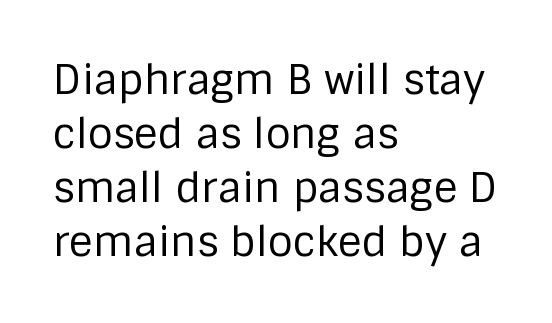
Q: Is the text bold? A: No.
Q: Is the text italic (slanted)? A: No, it is upright.
Q: Is the typeface a serif or a sans-serif typeface? A: Sans-serif.
Q: Is the text underlined? A: No.
Q: How is the paragraph aligned? A: Left-aligned.
Q: Is the spacing between letters normal or unusually wide? A: Normal.
Q: Is the spacing between lines tight, normal or loose? A: Normal.
Q: Width (condensed, normal, or wide)? A: Normal.
Q: Stroke contrast? A: Low.
Q: x-height? A: Large.
Q: Monospaced? A: No.
